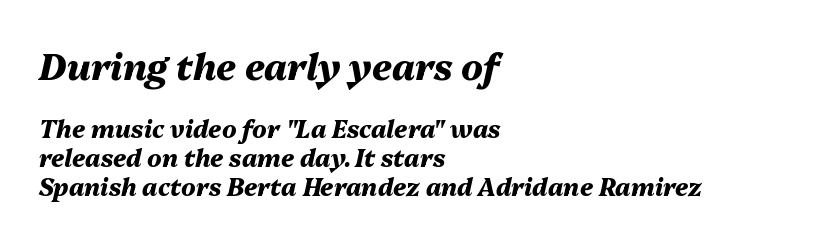
Q: Is the text bold? A: Yes.
Q: Is the text italic (slanted)? A: Yes, it leans right by about 13 degrees.
Q: Is the text underlined? A: No.
Q: How is the paragraph aligned? A: Left-aligned.
Q: Is the spacing between letters normal or unusually wide? A: Normal.
Q: Which block of text is set in a larger size, the first (top) or the second (bottom)? A: The first (top) one.
Q: Width (condensed, normal, or wide)? A: Normal.
Q: Stroke contrast? A: Medium.
Q: x-height? A: Medium.
Q: Monospaced? A: No.
